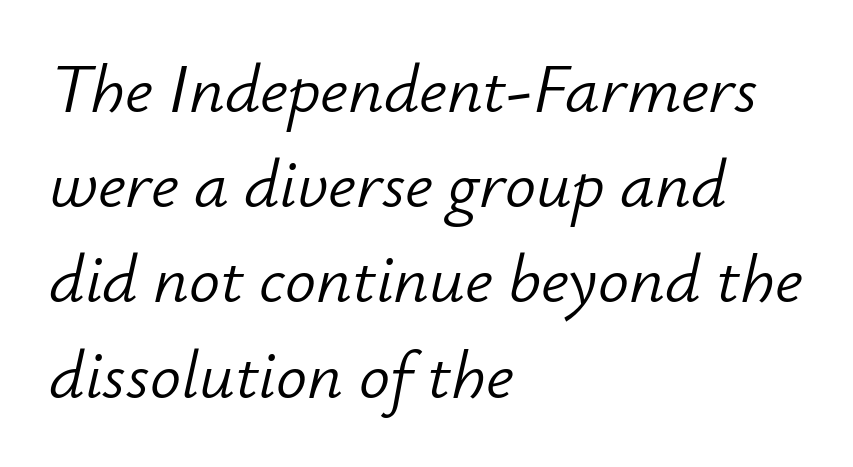
Q: Is the text bold? A: No.
Q: Is the text italic (slanted)? A: Yes, it leans right by about 12 degrees.
Q: Is the text underlined? A: No.
Q: How is the paragraph aligned? A: Left-aligned.
Q: Is the spacing between letters normal or unusually wide? A: Normal.
Q: Is the spacing between lines tight, normal or loose? A: Normal.
Q: Width (condensed, normal, or wide)? A: Normal.
Q: Stroke contrast? A: Low.
Q: x-height? A: Small.
Q: Monospaced? A: No.
